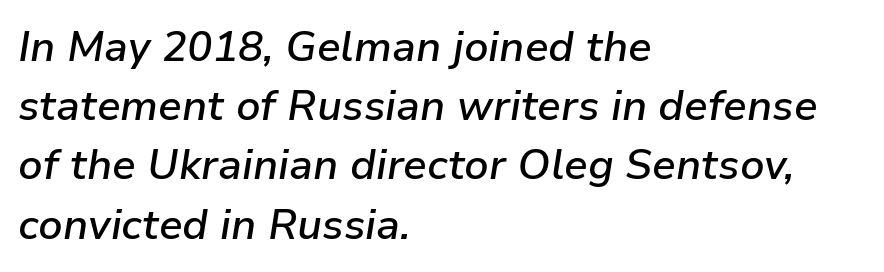
Q: Is the text bold? A: Semi-bold.
Q: Is the text italic (slanted)? A: Yes, it leans right by about 9 degrees.
Q: Is the text underlined? A: No.
Q: How is the paragraph aligned? A: Left-aligned.
Q: Is the spacing between letters normal or unusually wide? A: Normal.
Q: Is the spacing between lines tight, normal or loose? A: Normal.
Q: Width (condensed, normal, or wide)? A: Normal.
Q: Stroke contrast? A: Low.
Q: x-height? A: Medium.
Q: Monospaced? A: No.
